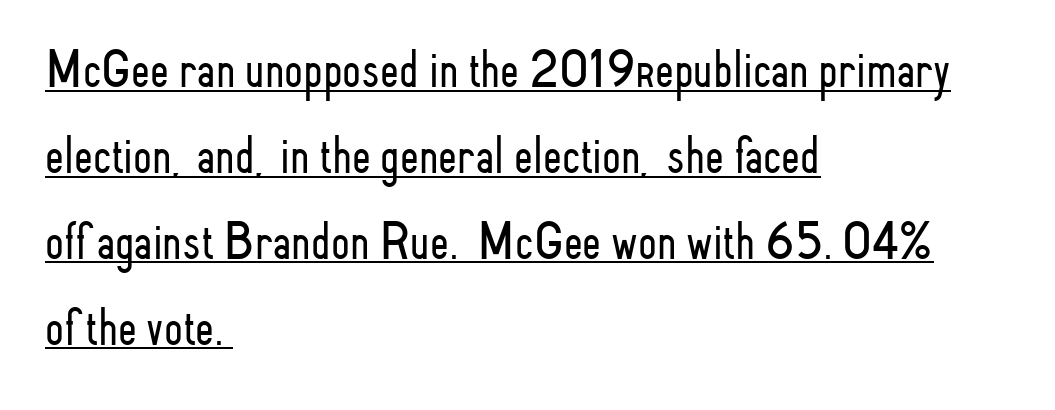
Q: Is the text bold? A: No.
Q: Is the text italic (slanted)? A: No, it is upright.
Q: Is the typeface a serif or a sans-serif typeface? A: Sans-serif.
Q: Is the text underlined? A: Yes.
Q: How is the paragraph aligned? A: Left-aligned.
Q: Is the spacing between letters normal or unusually wide? A: Normal.
Q: Is the spacing between lines tight, normal or loose? A: Normal.
Q: Width (condensed, normal, or wide)? A: Condensed.
Q: Stroke contrast? A: Low.
Q: x-height? A: Small.
Q: Monospaced? A: No.
